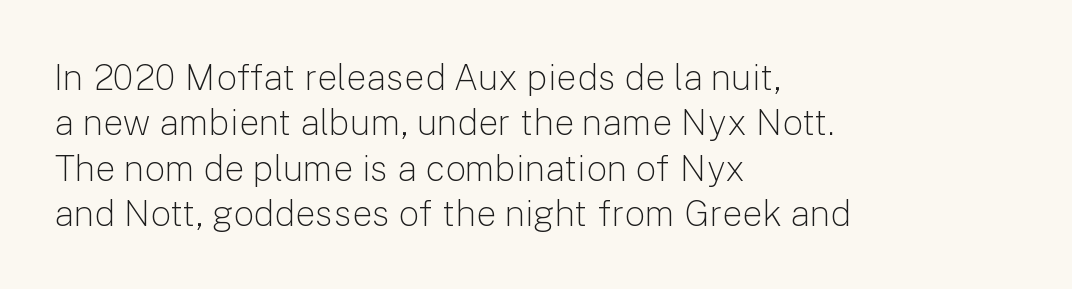
If you drew a ruler down the left edge, every line would touch it. The block of text has a typical density, with ordinary space between rows. Looks like regular typesetting: each glyph gets only the width it needs. The weight would be labelled regular, book, light, or lighter still.
